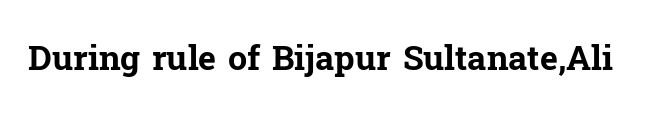
The image shows 34 px bold serif type, upright; set normal letter spacing, not underlined; low stroke contrast and a medium x-height.
